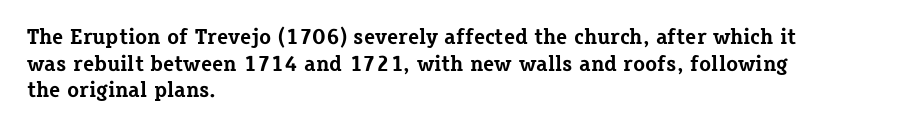
Which margin do the lines hug? The left one — the right edge is uneven. Weight check: bold — yes, fully. Tracking here is standard; glyphs follow each other at the usual distance. Unlike italic type, these characters show no tilt at all. Just letters on the line, the space beneath them empty.
